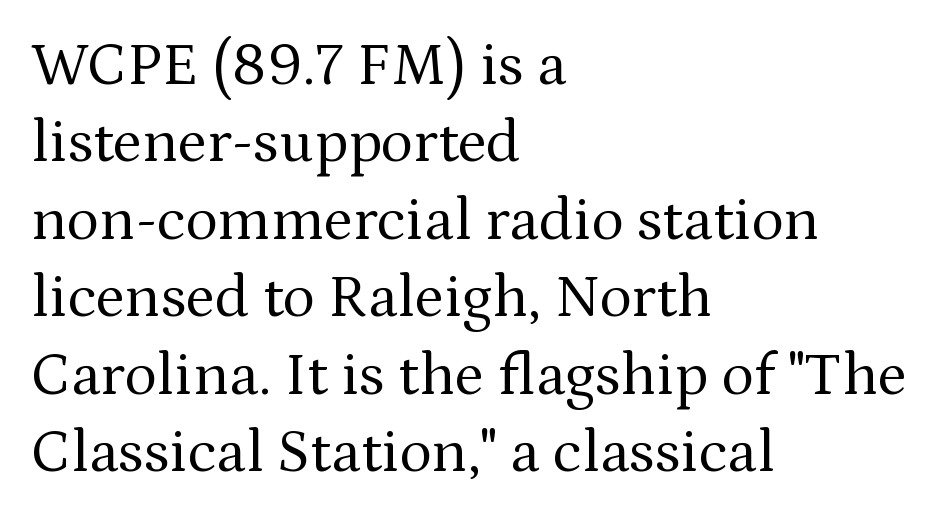
{"serif": "yes", "italic": "no", "bold": "no", "weight": "regular", "width": "normal", "stroke_contrast": "medium", "x_height": "medium", "monospaced": "no", "underline": "no", "align": "left", "line_spacing": "normal", "line_spacing_ratio": 1.27, "letter_spacing": "normal", "letter_spacing_em": 0.0, "glyph_px": 61}
